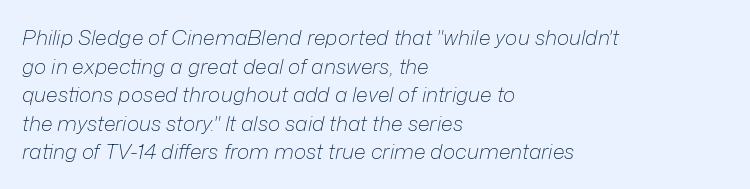
The image shows 21 px text type, italic (leaning right); set left-aligned, normal line spacing (1.36x), normal letter spacing, not underlined.
